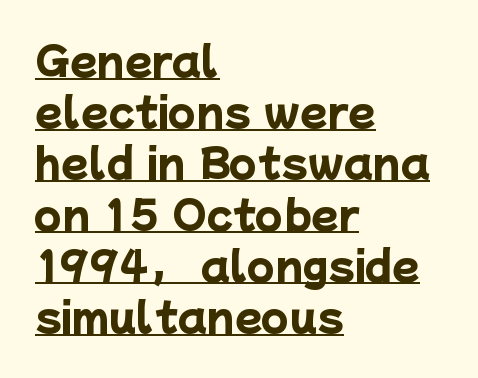
The image shows 40 px heavy sans-serif type; set left-aligned, normal line spacing (1.28x), normal letter spacing, underlined; low stroke contrast and a medium x-height.
